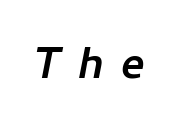
{"italic": "yes", "lean": "right", "slant_degrees": 11, "bold": "yes", "weight": "semibold", "width": "normal", "stroke_contrast": "low", "x_height": "medium", "monospaced": "no", "underline": "no", "letter_spacing": "wide", "letter_spacing_em": 0.36, "glyph_px": 45}
